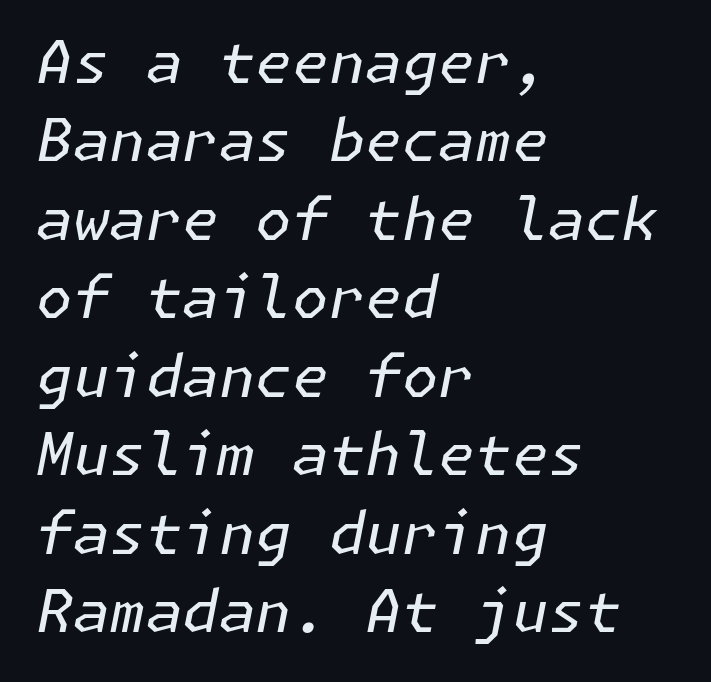
The image shows 59 px regular-weight type, italic (leaning right); set left-aligned, normal line spacing (1.33x), normal letter spacing, not underlined; low stroke contrast and a medium x-height.
